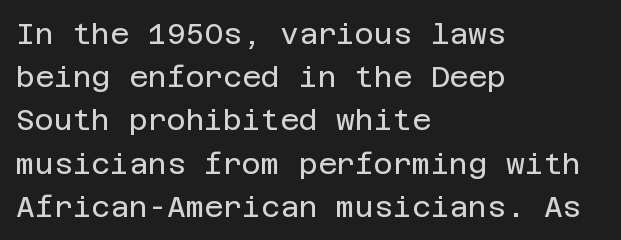
What stands out about the letter spacing? Nothing — it is the standard amount. The face looks like a standard text weight, possibly lighter. This sample is left-justified, so line endings fall wherever the words run out. Line spacing here is normal. Style check: upright.
